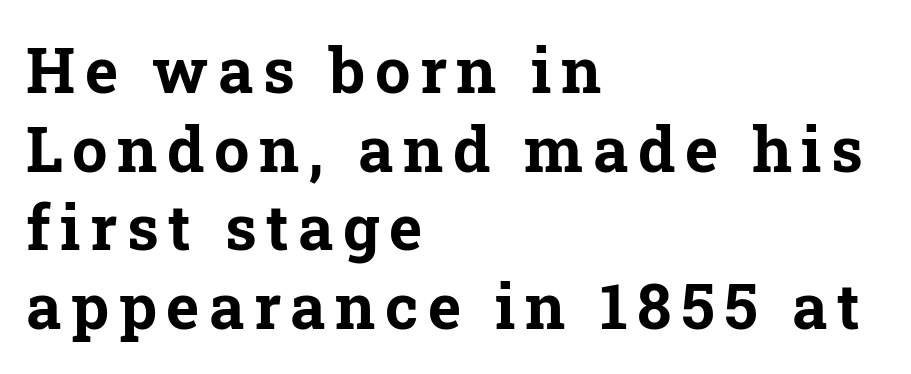
{"serif": "yes", "italic": "no", "bold": "yes", "weight": "bold", "width": "normal", "stroke_contrast": "low", "x_height": "medium", "monospaced": "no", "underline": "no", "align": "left", "line_spacing": "normal", "line_spacing_ratio": 1.25, "glyph_px": 63}
